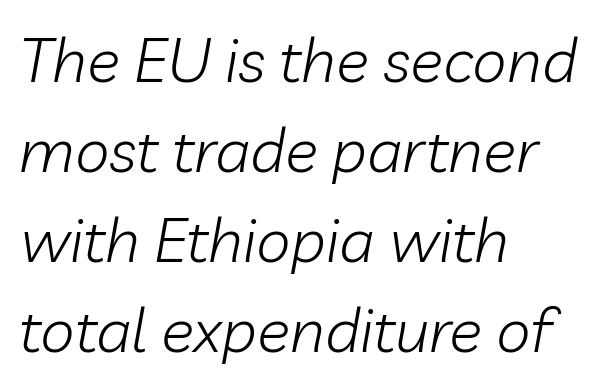
This sample uses plain, unmodified letter spacing. The letters are slanted; this is an italic face. Character widths vary here, with narrow letters taking less room than wide ones. A bare baseline throughout the passage. The rows are spaced the way most documents space them.
